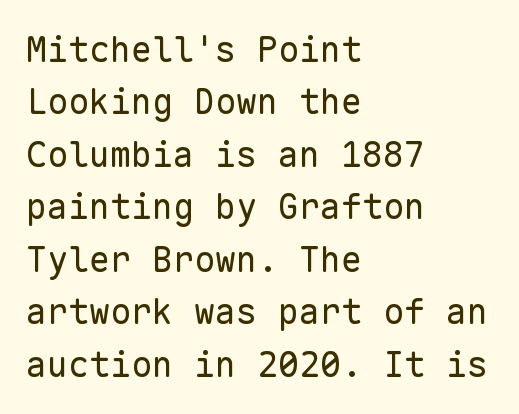
You could call the tracking neutral — neither tight nor loose. This sample uses a sans-serif face. Leading: standard. Rule under the text: the space is simply empty. Does the copy run flush right? No — it runs flush left. This sample uses an upright cut, with every glyph sitting square on the baseline.
